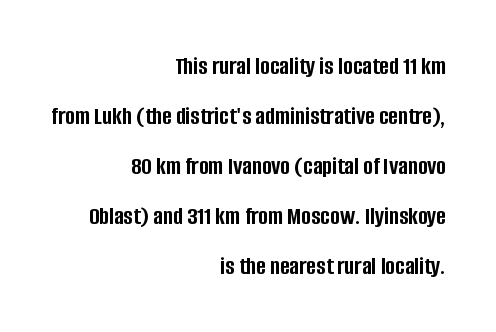
{"italic": "no", "bold": "yes", "underline": "no", "align": "right", "line_spacing": "loose", "line_spacing_ratio": 1.92, "letter_spacing": "normal", "letter_spacing_em": 0.0, "glyph_px": 26}
